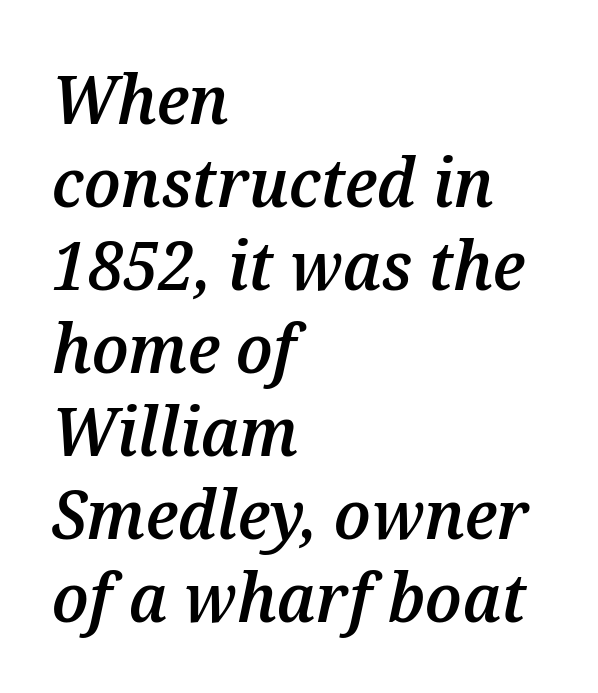
Q: Is the text bold? A: Semi-bold.
Q: Is the text italic (slanted)? A: Yes, it leans right by about 12 degrees.
Q: Is the text underlined? A: No.
Q: How is the paragraph aligned? A: Left-aligned.
Q: Is the spacing between letters normal or unusually wide? A: Normal.
Q: Width (condensed, normal, or wide)? A: Normal.
Q: Stroke contrast? A: Medium.
Q: x-height? A: Medium.
Q: Monospaced? A: No.
